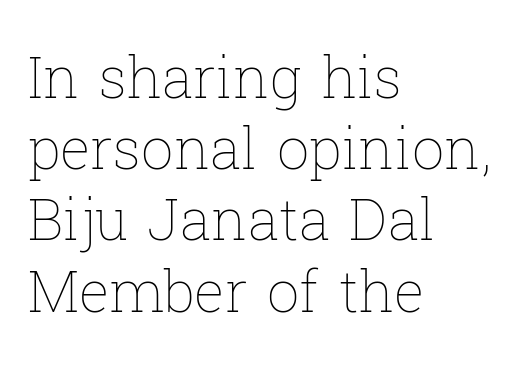
Here the designer chose a conventional face with non-uniform glyph widths. Stroke thickness stays within the range of a standard reading face or lighter. Is the letter spacing exaggerated? No — it looks like the ordinary default. If you drew a line through each stem, it would be perfectly vertical. Descenders are the only things crossing below the line.
